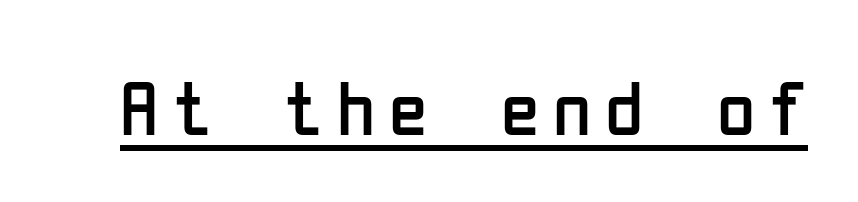
Q: Is the text bold? A: No.
Q: Is the text italic (slanted)? A: No, it is upright.
Q: Is the typeface a serif or a sans-serif typeface? A: Sans-serif.
Q: Is the text underlined? A: Yes.
Q: Width (condensed, normal, or wide)? A: Condensed.
Q: Stroke contrast? A: Low.
Q: x-height? A: Medium.
Q: Monospaced? A: No.
